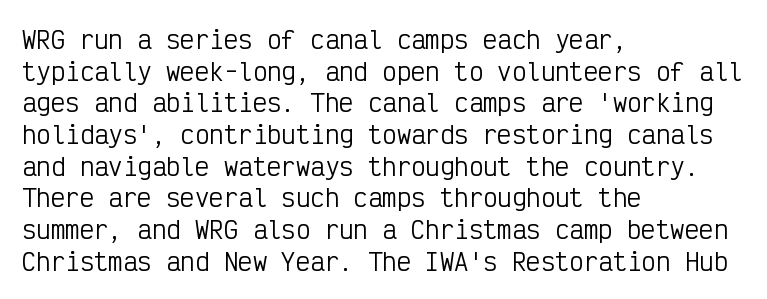
The image shows 24 px text type, upright; set left-aligned, normal line spacing (1.32x), normal letter spacing, not underlined.
